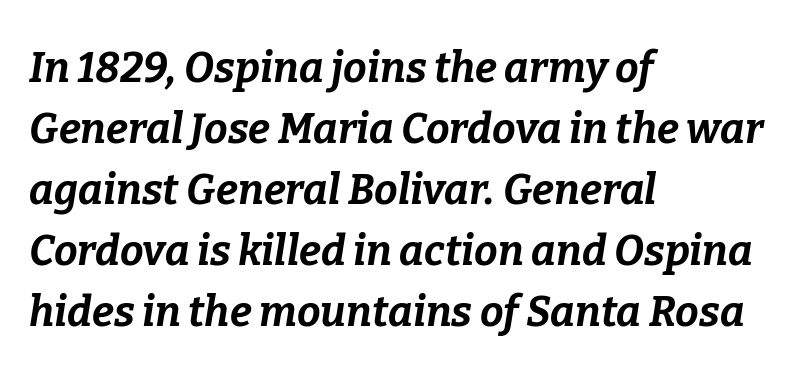
The image shows 42 px bold type, italic (leaning right); set left-aligned, normal line spacing (1.45x), normal letter spacing, not underlined; low stroke contrast and a medium x-height.
